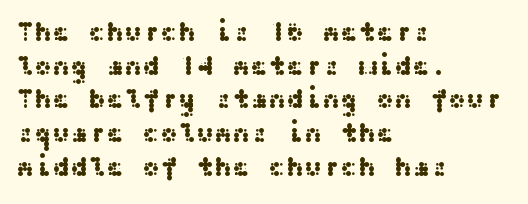
Q: Is the text italic (slanted)? A: No, it is upright.
Q: Is the text underlined? A: No.
Q: How is the paragraph aligned? A: Left-aligned.
Q: Is the spacing between letters normal or unusually wide? A: Normal.
Q: Is the spacing between lines tight, normal or loose? A: Normal.
